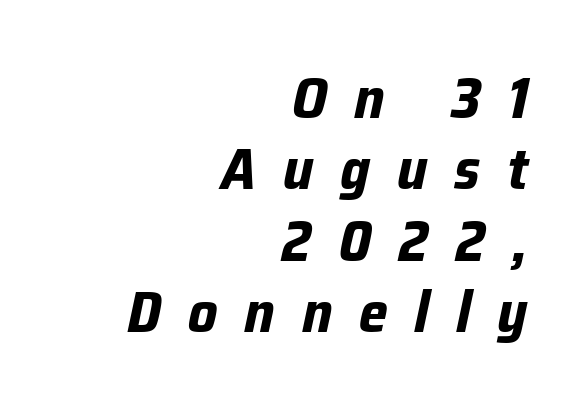
Q: Is the text bold? A: Yes.
Q: Is the text italic (slanted)? A: Yes, it leans right by about 12 degrees.
Q: Is the text underlined? A: No.
Q: How is the paragraph aligned? A: Right-aligned.
Q: Is the spacing between letters normal or unusually wide? A: Unusually wide.
Q: Width (condensed, normal, or wide)? A: Normal.
Q: Stroke contrast? A: Low.
Q: x-height? A: Medium.
Q: Monospaced? A: No.
